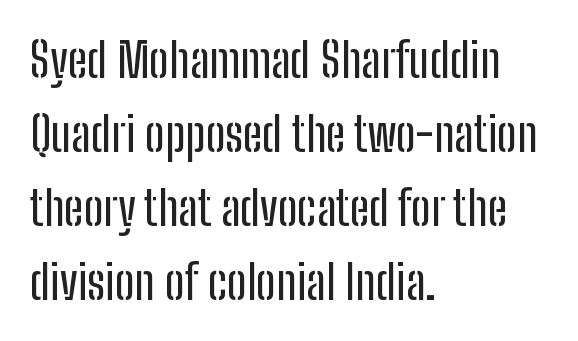
In CSS terms this would be text-align: left. The letters sit at their default tracking, neither squeezed nor spread. This is sans-serif lettering, the kind often seen on screens and signage. Descenders are the only things crossing below the line. Note the varied advance widths — an 'i' is clearly narrower than an 'm'.
